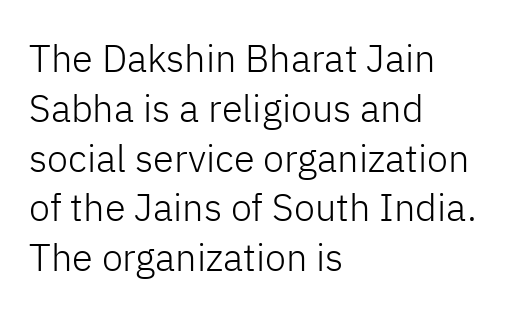
{"serif": "no", "italic": "no", "bold": "no", "weight": "light", "width": "normal", "stroke_contrast": "low", "x_height": "medium", "monospaced": "no", "underline": "no", "align": "left", "line_spacing": "normal", "line_spacing_ratio": 1.31, "letter_spacing": "normal", "letter_spacing_em": 0.0, "glyph_px": 38}
